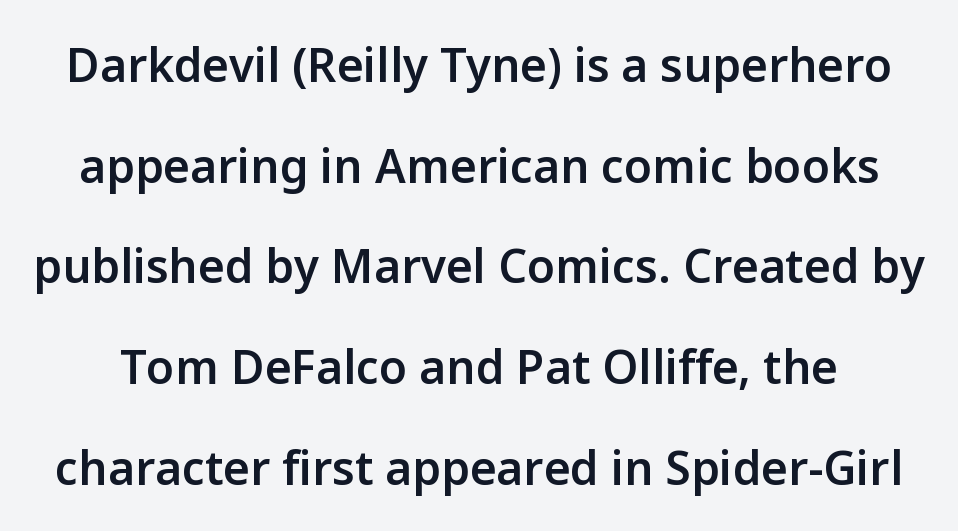
Q: Is the text bold? A: Semi-bold.
Q: Is the text italic (slanted)? A: No, it is upright.
Q: Is the typeface a serif or a sans-serif typeface? A: Sans-serif.
Q: Is the text underlined? A: No.
Q: Is the spacing between letters normal or unusually wide? A: Normal.
Q: Is the spacing between lines tight, normal or loose? A: Loose.
Q: Width (condensed, normal, or wide)? A: Normal.
Q: Stroke contrast? A: Low.
Q: x-height? A: Medium.
Q: Monospaced? A: No.
